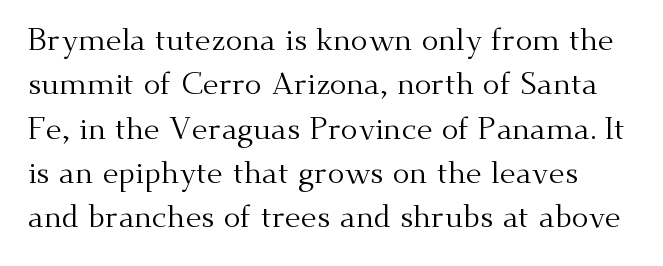
Whoever set this chose a conventional vertical rhythm. Rendered with straight, roman letterforms. You could not count columns in this text — the font is proportionally spaced. A light-to-regular cut is what we see here. Rule under the text: the space is simply empty.
